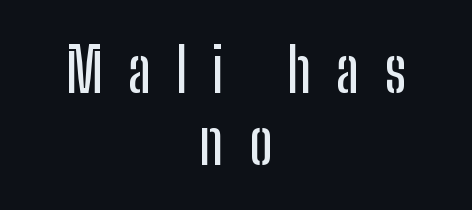
Q: Is the text italic (slanted)? A: No, it is upright.
Q: Is the typeface a serif or a sans-serif typeface? A: Sans-serif.
Q: Is the text underlined? A: No.
Q: How is the paragraph aligned? A: Centered.
Q: Is the spacing between letters normal or unusually wide? A: Unusually wide.
Q: Width (condensed, normal, or wide)? A: Condensed.
Q: Stroke contrast? A: Low.
Q: x-height? A: Medium.
Q: Monospaced? A: No.
